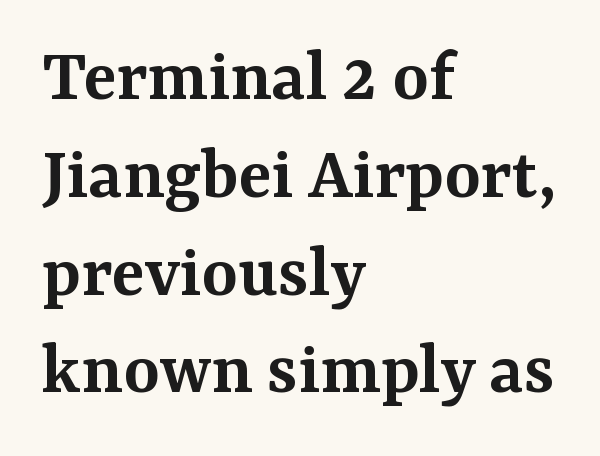
A fair bit of extra ink — the face is semibold, not bold. Note: serifs present on the glyphs. These lines sit exactly where default settings would place them. The face used here is proportionally spaced, like ordinary book or web type.
